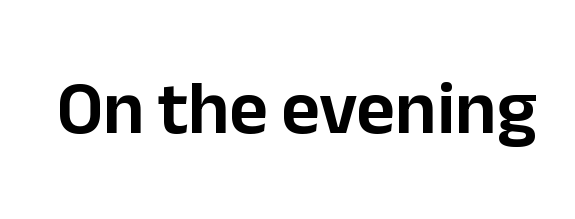
Characters follow at the spacing the type designer built in. Nobody drew a line under any word here. You can tell it's not italic because the verticals are truly vertical. The face used here is proportionally spaced, like ordinary book or web type. The designer went with a sans here, leaving each stem footless.
